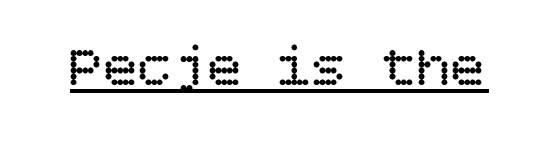
The image shows 58 px regular-weight type, upright; set normal letter spacing, underlined; low stroke contrast and a large x-height.
